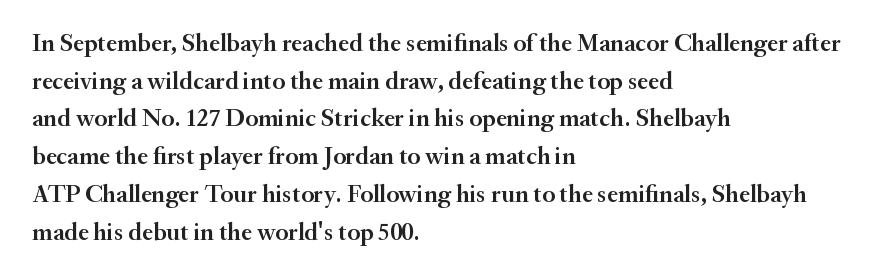
{"italic": "no", "bold": "semi", "underline": "no", "align": "left", "line_spacing": "normal", "line_spacing_ratio": 1.51, "letter_spacing": "normal", "letter_spacing_em": 0.0, "glyph_px": 25}
